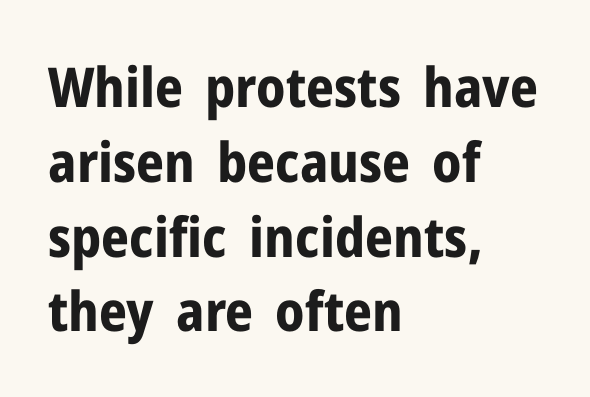
{"serif": "no", "italic": "no", "bold": "yes", "weight": "bold", "width": "normal", "stroke_contrast": "low", "x_height": "medium", "monospaced": "no", "underline": "no", "align": "left", "line_spacing": "normal", "line_spacing_ratio": 1.36, "letter_spacing": "normal", "letter_spacing_em": 0.0, "glyph_px": 55}
